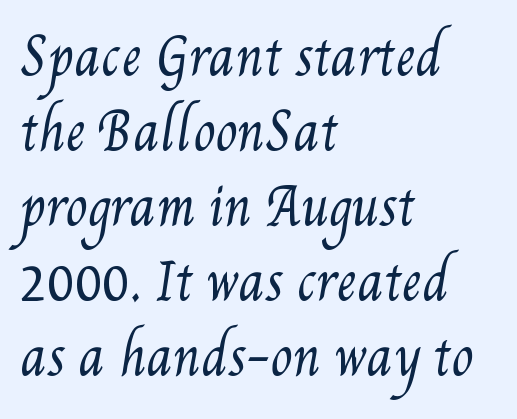
{"bold": "no", "weight": "regular", "width": "condensed", "stroke_contrast": "medium", "x_height": "small", "monospaced": "no", "underline": "no", "align": "left", "line_spacing": "normal", "line_spacing_ratio": 1.5, "letter_spacing": "normal", "letter_spacing_em": 0.0, "glyph_px": 50}
